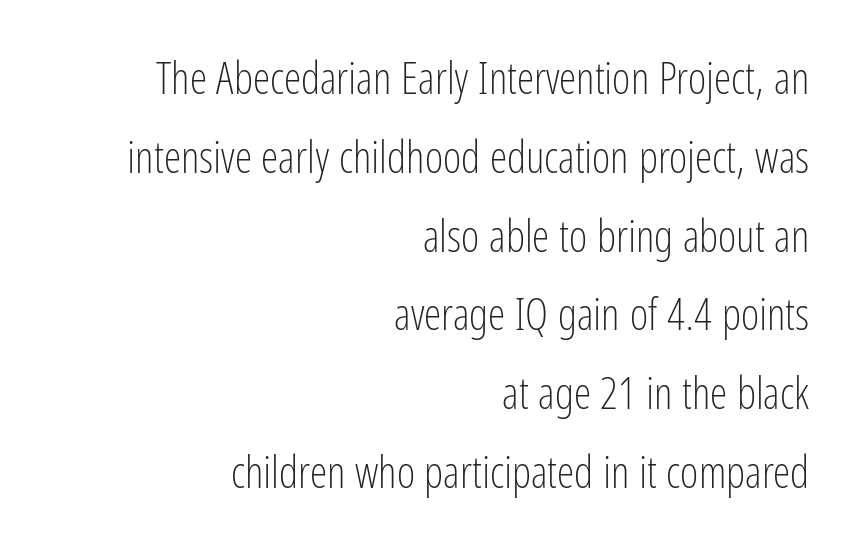
The image shows 44 px light, condensed sans-serif type, upright; set right-aligned, line spacing 1.79x, normal letter spacing, not underlined; low stroke contrast and a medium x-height.
